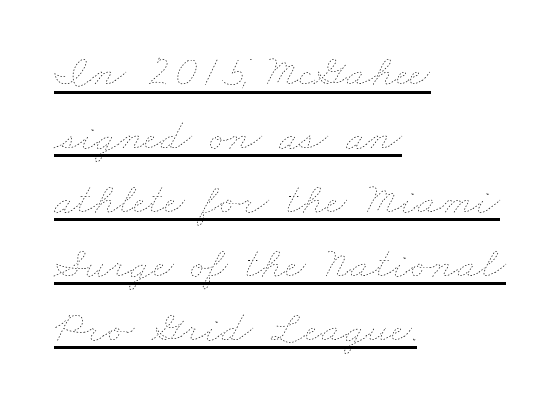
Q: Is the text bold? A: No.
Q: Is the text underlined? A: Yes.
Q: How is the paragraph aligned? A: Left-aligned.
Q: Is the spacing between letters normal or unusually wide? A: Normal.
Q: Is the spacing between lines tight, normal or loose? A: Normal.
Q: Width (condensed, normal, or wide)? A: Wide.
Q: Stroke contrast? A: Low.
Q: x-height? A: Small.
Q: Monospaced? A: No.
